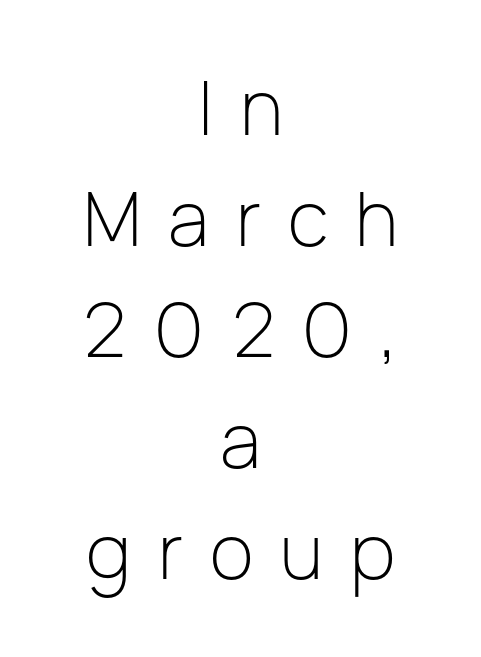
Q: Is the text bold? A: No.
Q: Is the text italic (slanted)? A: No, it is upright.
Q: Is the typeface a serif or a sans-serif typeface? A: Sans-serif.
Q: Is the text underlined? A: No.
Q: How is the paragraph aligned? A: Centered.
Q: Is the spacing between letters normal or unusually wide? A: Unusually wide.
Q: Is the spacing between lines tight, normal or loose? A: Normal.
Q: Width (condensed, normal, or wide)? A: Normal.
Q: Stroke contrast? A: Low.
Q: x-height? A: Medium.
Q: Monospaced? A: No.
